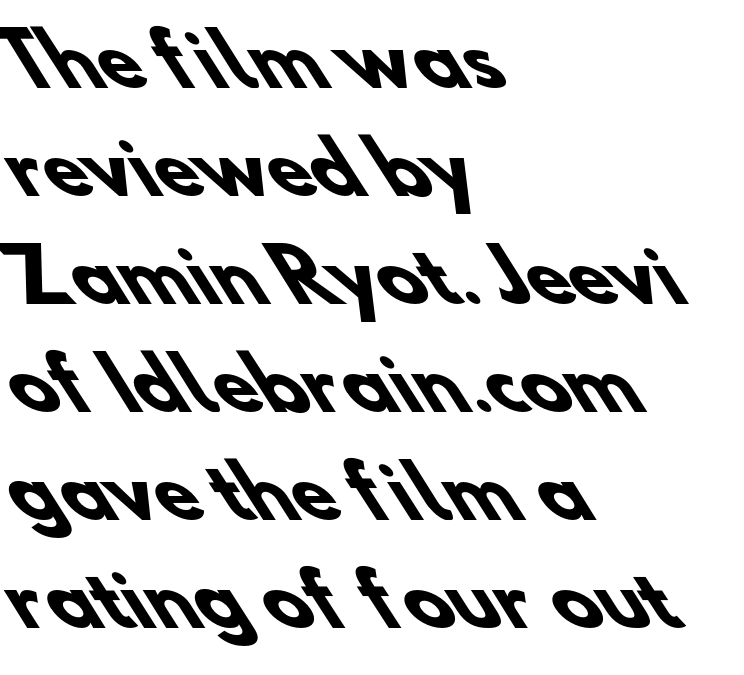
The image shows 71 px heavy sans-serif type; set left-aligned, normal line spacing (1.52x), normal letter spacing, not underlined; low stroke contrast and a small x-height.
